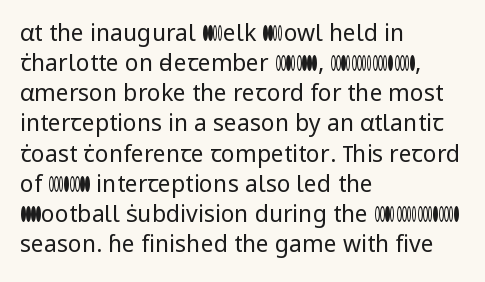
Teacher's note: observe the even left margin — that is flush-left alignment. Does extra space separate the letters? No, they use regular spacing. In terms of posture, this sample is upright. The glyphs are unaccompanied by any horizontal stroke below them. The lines sit at an ordinary, default distance from one another.
